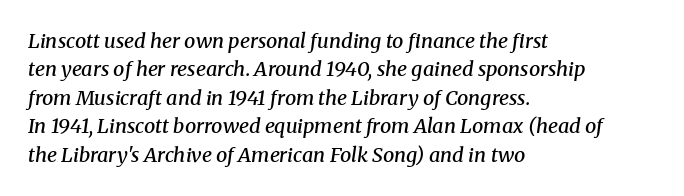
The image shows 20 px text type, italic (leaning right); set left-aligned, normal line spacing (1.42x), normal letter spacing, not underlined.
